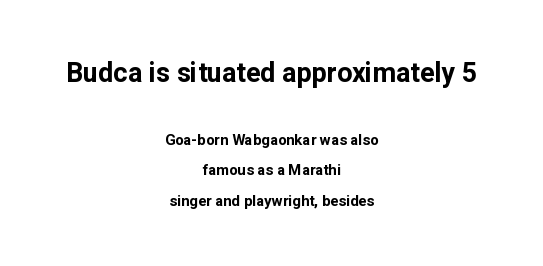
Tracking here is standard; glyphs follow each other at the usual distance. This block would shrink considerably if given ordinary leading; it's expanded now. Caption: bold face, heavy strokes. Compared with a flush-left layout, this one balances lines on the center instead. The lettering holds an erect, upright posture throughout.
